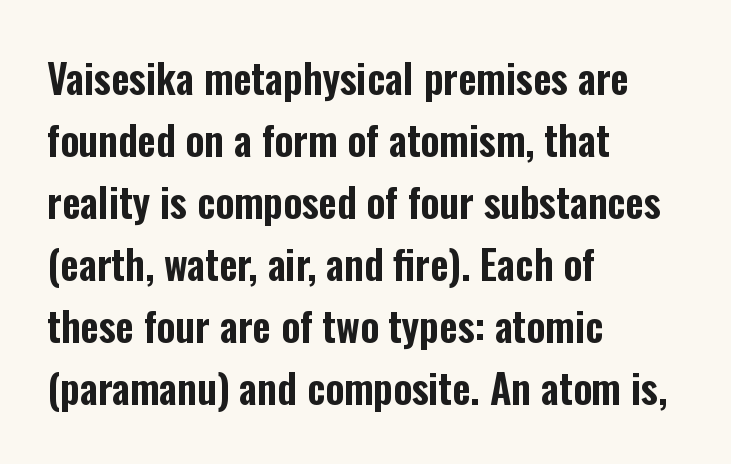
The image shows 40 px condensed sans-serif type, upright; set left-aligned, normal line spacing (1.55x), normal letter spacing, not underlined; low stroke contrast and a medium x-height.
